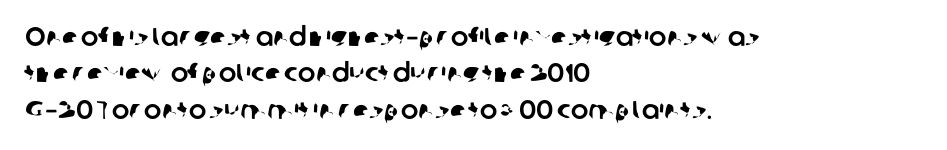
The image shows 26 px text type; set left-aligned, normal line spacing (1.4x), normal letter spacing, not underlined.
